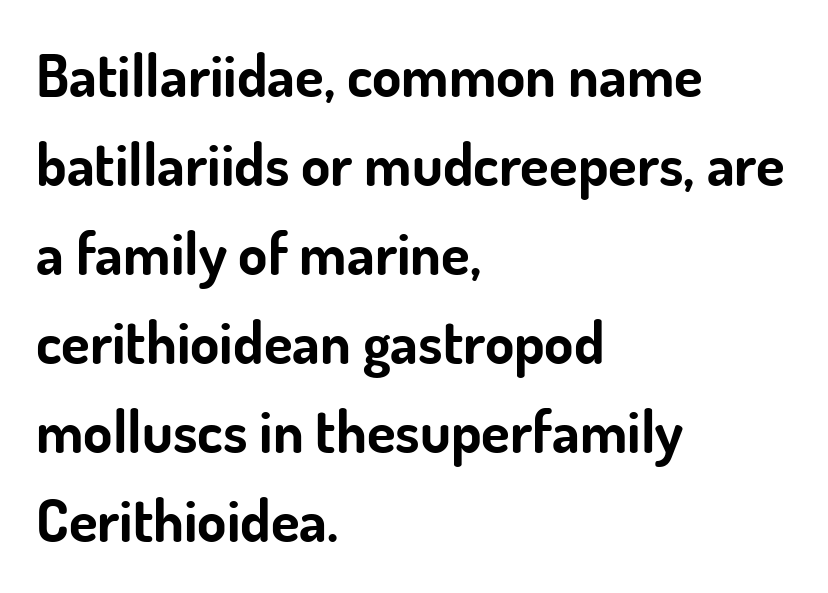
Leading: standard. The specimen omits any rule beneath the text block's lines. Does the weight exceed regular? Yes, all the way to bold. Teacher's note: observe the even left margin — that is flush-left alignment. Tracking here is standard; glyphs follow each other at the usual distance. The face used here is proportionally spaced, like ordinary book or web type.
